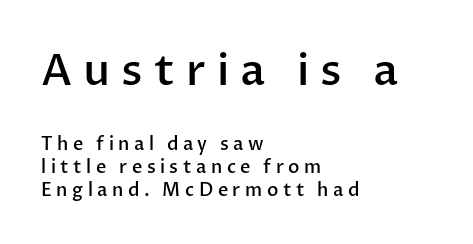
{"serif": "no", "italic": "no", "bold": "semi", "weight": "semibold", "width": "normal", "stroke_contrast": "low", "x_height": "medium", "monospaced": "no", "underline": "no", "align": "left", "line_spacing": "normal", "line_spacing_ratio": 1.27, "letter_spacing": "wide", "letter_spacing_em": 0.25, "larger_block": "first", "size_ratio": 2.44, "glyph_px": 44}
